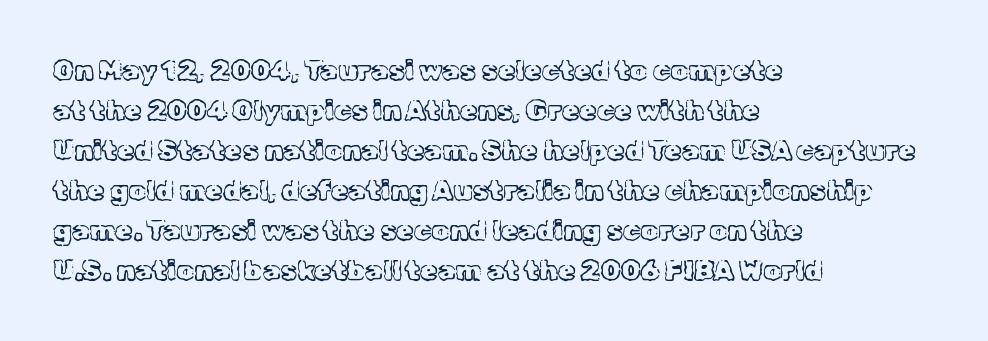
The designer went with a serif here, giving each stem small feet. What's the leading like? Ordinary, nothing unusual. You could not count columns in this text — the font is proportionally spaced. Line starts are locked; line ends wander. Any mark beneath the type? The region is blank. The horizontal fit of the characters is conventional and even.
